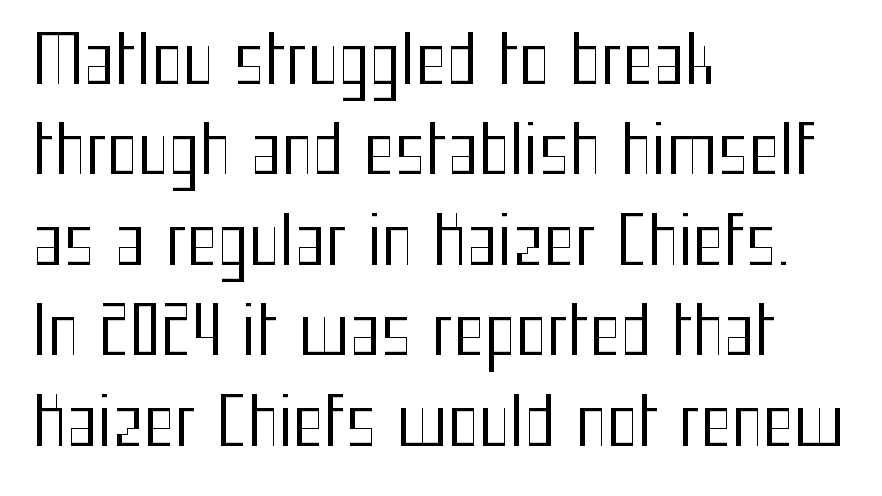
{"serif": "no", "italic": "no", "bold": "no", "weight": "regular", "width": "condensed", "stroke_contrast": "medium", "x_height": "medium", "monospaced": "no", "underline": "no", "align": "left", "line_spacing": "normal", "line_spacing_ratio": 1.37, "letter_spacing": "normal", "letter_spacing_em": 0.0, "glyph_px": 66}
